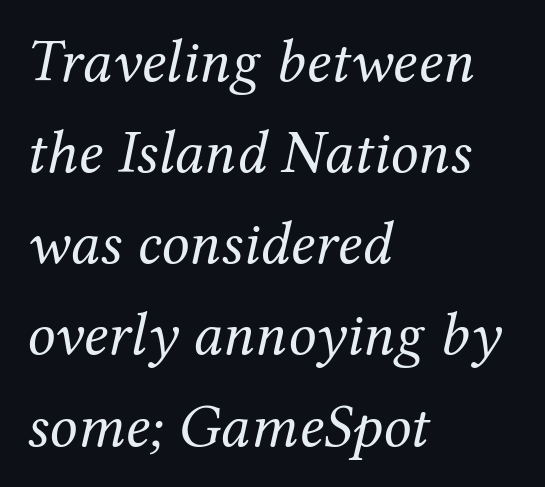
Q: Is the text bold? A: No.
Q: Is the text italic (slanted)? A: Yes, it leans right by about 12 degrees.
Q: Is the typeface a serif or a sans-serif typeface? A: Serif.
Q: Is the text underlined? A: No.
Q: How is the paragraph aligned? A: Left-aligned.
Q: Is the spacing between letters normal or unusually wide? A: Normal.
Q: Is the spacing between lines tight, normal or loose? A: Normal.
Q: Width (condensed, normal, or wide)? A: Normal.
Q: Stroke contrast? A: Medium.
Q: x-height? A: Medium.
Q: Monospaced? A: No.
